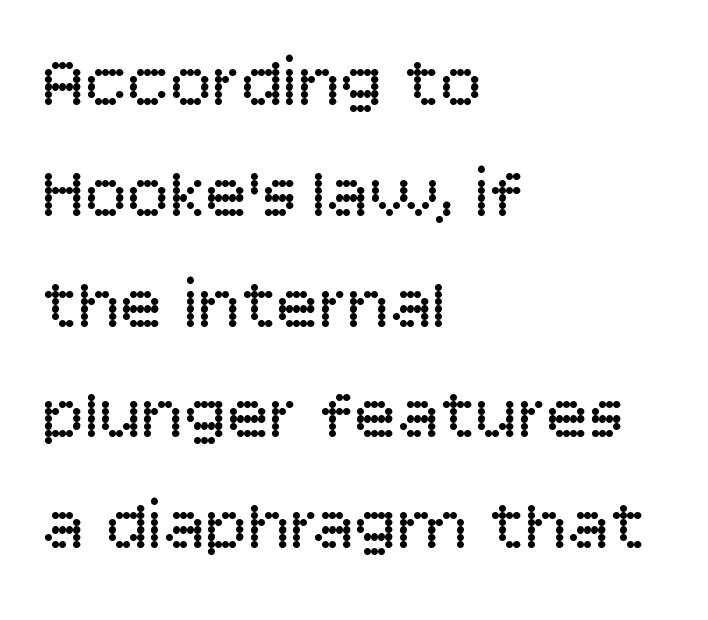
Q: Is the text bold? A: No.
Q: Is the text italic (slanted)? A: No, it is upright.
Q: Is the typeface a serif or a sans-serif typeface? A: Sans-serif.
Q: Is the text underlined? A: No.
Q: How is the paragraph aligned? A: Left-aligned.
Q: Is the spacing between letters normal or unusually wide? A: Normal.
Q: Is the spacing between lines tight, normal or loose? A: Normal.
Q: Width (condensed, normal, or wide)? A: Normal.
Q: Stroke contrast? A: Low.
Q: x-height? A: Large.
Q: Monospaced? A: No.
